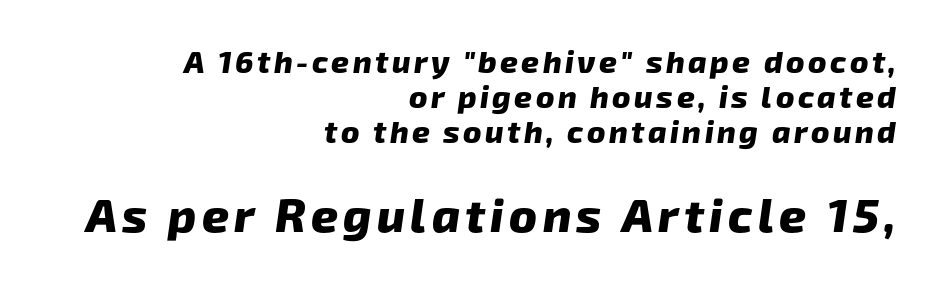
{"serif": "no", "bold": "yes", "weight": "heavy", "width": "normal", "stroke_contrast": "low", "x_height": "medium", "monospaced": "no", "underline": "no", "align": "right", "line_spacing": "tight", "line_spacing_ratio": 1.13, "larger_block": "second", "size_ratio": 1.52, "glyph_px": 47}
